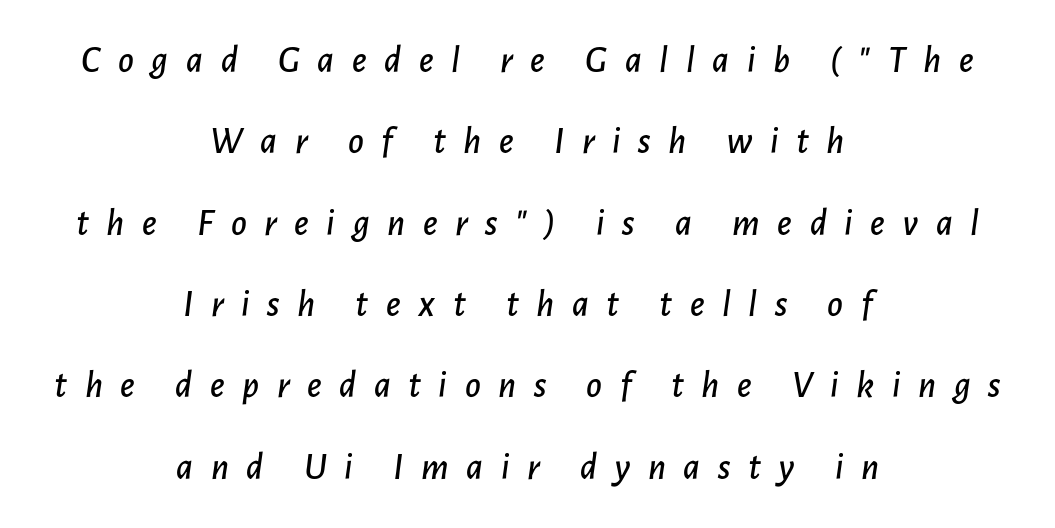
These lines were composed using italics. Descenders hang freely into open space. The passage shown stacks its lines with a broad gap. If you folded the block vertically in half, each line would mirror itself in length.
